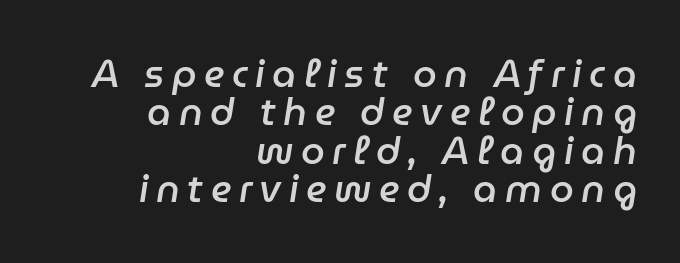
The image shows 38 px semibold type, italic (leaning right); set right-aligned, tight line spacing (1.01x), unusually wide letter spacing (+0.2 em), not underlined; low stroke contrast and a medium x-height.
